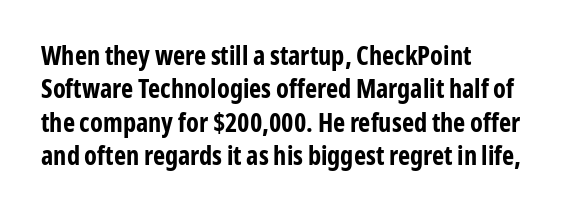
In terms of posture, this sample is upright. Look at the stroke-to-counter ratio: heavy, a bold. Notice how descenders clear the ascenders below comfortably — that's standard leading. The zone under the glyphs is completely vacant. The rendering keeps characters at their native spacing.
